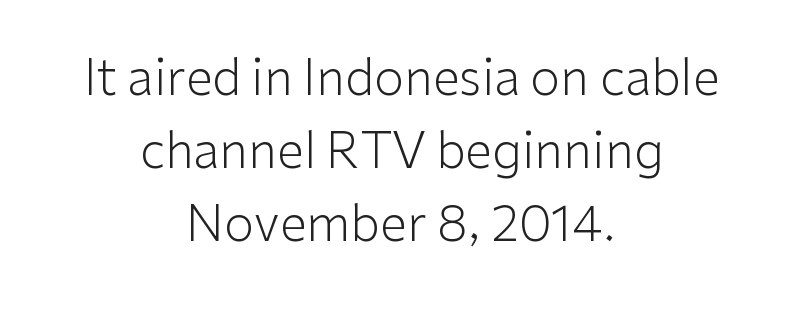
{"serif": "no", "italic": "no", "bold": "no", "weight": "light", "width": "normal", "stroke_contrast": "low", "x_height": "medium", "monospaced": "no", "underline": "no", "align": "center", "line_spacing": "normal", "line_spacing_ratio": 1.49, "letter_spacing": "normal", "letter_spacing_em": 0.0, "glyph_px": 49}
